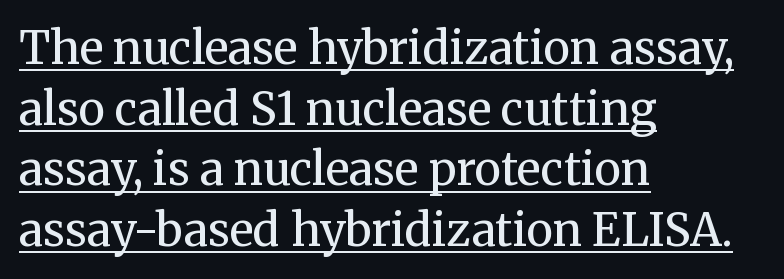
Q: Is the text bold? A: No.
Q: Is the text italic (slanted)? A: No, it is upright.
Q: Is the typeface a serif or a sans-serif typeface? A: Serif.
Q: Is the text underlined? A: Yes.
Q: How is the paragraph aligned? A: Left-aligned.
Q: Is the spacing between letters normal or unusually wide? A: Normal.
Q: Is the spacing between lines tight, normal or loose? A: Normal.
Q: Width (condensed, normal, or wide)? A: Normal.
Q: Stroke contrast? A: Medium.
Q: x-height? A: Medium.
Q: Monospaced? A: No.
